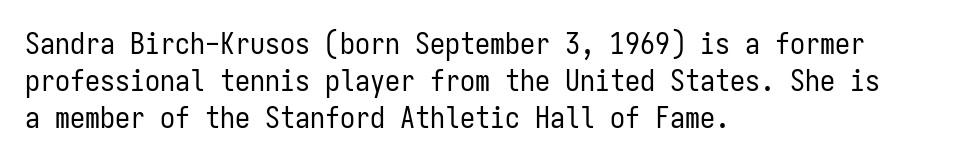
The gap between lines stays unmarked. This sample uses a sans-serif face. Ordinary non-slanted type is in use. Characters follow at the spacing the type designer built in.
